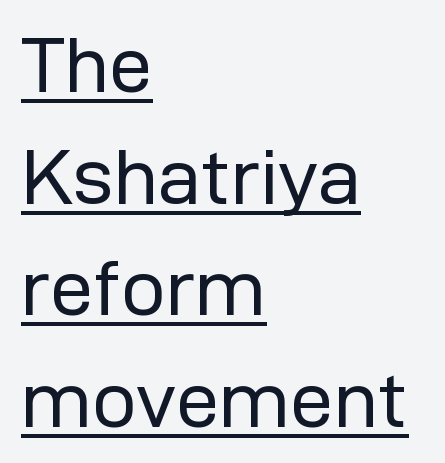
Q: Is the text bold? A: No.
Q: Is the text italic (slanted)? A: No, it is upright.
Q: Is the typeface a serif or a sans-serif typeface? A: Sans-serif.
Q: Is the text underlined? A: Yes.
Q: How is the paragraph aligned? A: Left-aligned.
Q: Is the spacing between letters normal or unusually wide? A: Normal.
Q: Is the spacing between lines tight, normal or loose? A: Normal.
Q: Width (condensed, normal, or wide)? A: Normal.
Q: Stroke contrast? A: Low.
Q: x-height? A: Medium.
Q: Monospaced? A: No.
